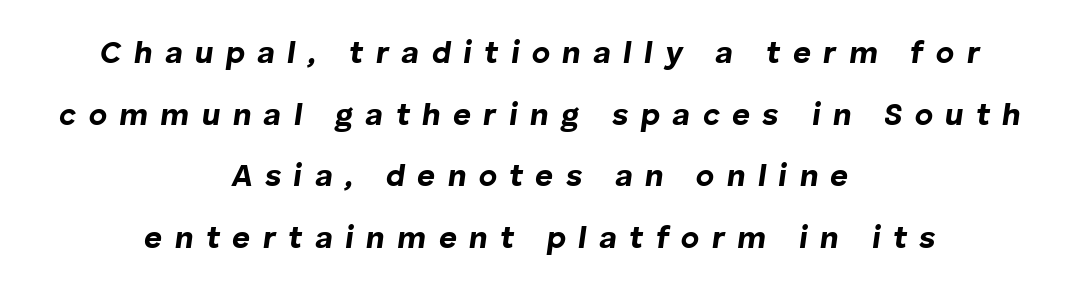
The image shows 31 px bold type, italic (leaning right); set centered, loose line spacing (1.99x), unusually wide letter spacing (+0.4 em), not underlined; low stroke contrast and a medium x-height.
